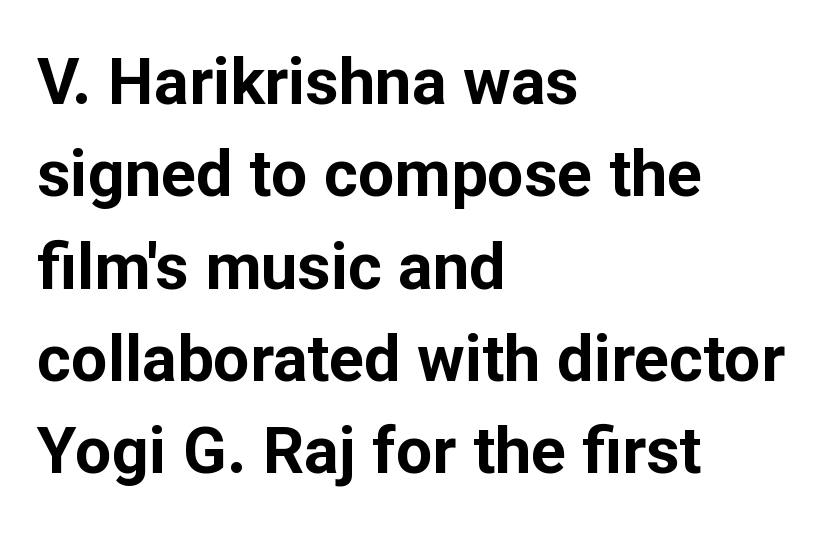
{"serif": "no", "italic": "no", "bold": "yes", "weight": "bold", "width": "normal", "stroke_contrast": "low", "x_height": "medium", "monospaced": "no", "underline": "no", "align": "left", "line_spacing": "normal", "line_spacing_ratio": 1.42, "letter_spacing": "normal", "letter_spacing_em": 0.0, "glyph_px": 65}
